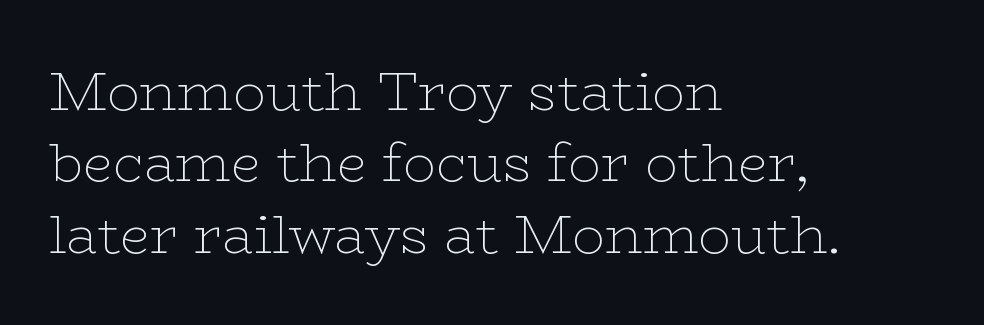
Compared with typical body copy, the letter spacing here is the same. The designer went with a serif here, giving each stem small feet. No chunkiness to these letters — they're not bold. The face used here is proportionally spaced, like ordinary book or web type.
